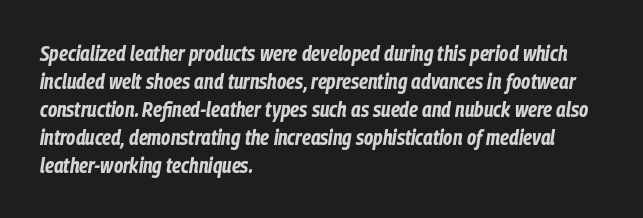
The image shows 21 px bold type, italic (leaning right); set left-aligned, normal line spacing (1.33x), normal letter spacing, not underlined.
